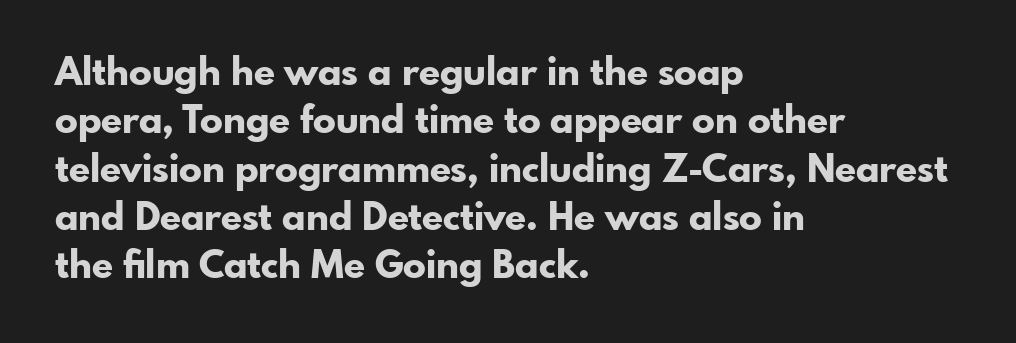
The designer went with a sans here, leaving each stem footless. You can tell it's not italic because the verticals are truly vertical. These lines are rendered in a variable-pitch font. The space directly below the letters is spotless.
